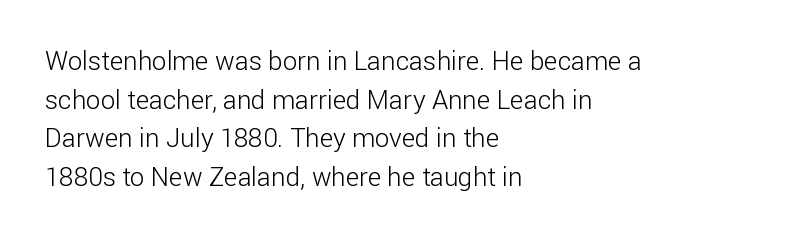
Posture: vertical. The weight tops out at a normal text grade. Words appear dense and cohesive because spacing is normal. If you drew a ruler down the left edge, every line would touch it. Line spacing here is normal. Underline: absent.
